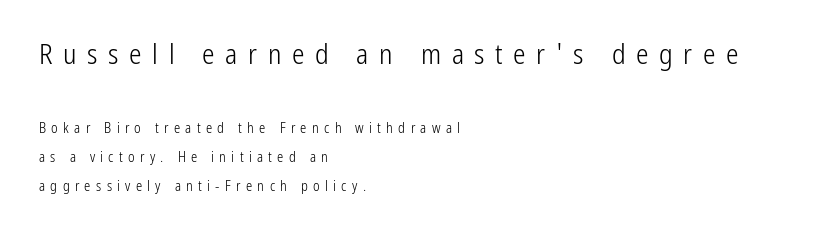
Q: Is the text bold? A: No.
Q: Is the text italic (slanted)? A: No, it is upright.
Q: Is the typeface a serif or a sans-serif typeface? A: Sans-serif.
Q: Is the text underlined? A: No.
Q: How is the paragraph aligned? A: Left-aligned.
Q: Is the spacing between letters normal or unusually wide? A: Unusually wide.
Q: Is the spacing between lines tight, normal or loose? A: Loose.
Q: Which block of text is set in a larger size, the first (top) or the second (bottom)? A: The first (top) one.
Q: Width (condensed, normal, or wide)? A: Condensed.
Q: Stroke contrast? A: Low.
Q: x-height? A: Medium.
Q: Monospaced? A: No.
